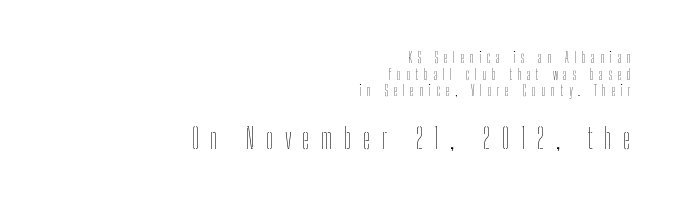
The image shows 28 px thin, condensed type, upright; set right-aligned, line spacing 1.19x, unusually wide letter spacing (+0.39 em), not underlined; the second (bottom) block is 2.0x larger; low stroke contrast and a medium x-height.
